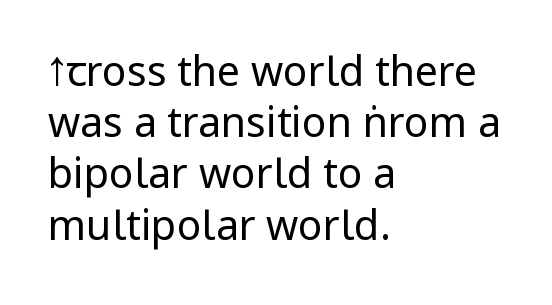
Q: Is the text bold? A: No.
Q: Is the text italic (slanted)? A: No, it is upright.
Q: Is the typeface a serif or a sans-serif typeface? A: Sans-serif.
Q: Is the text underlined? A: No.
Q: How is the paragraph aligned? A: Left-aligned.
Q: Is the spacing between letters normal or unusually wide? A: Normal.
Q: Is the spacing between lines tight, normal or loose? A: Normal.
Q: Width (condensed, normal, or wide)? A: Condensed.
Q: Stroke contrast? A: Low.
Q: x-height? A: Large.
Q: Monospaced? A: No.
